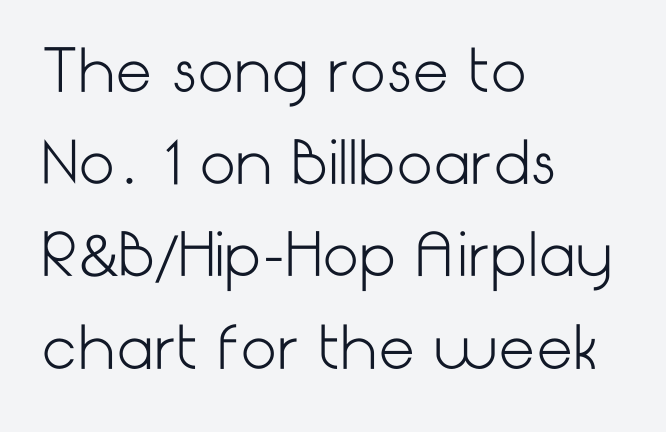
Q: Is the text bold? A: No.
Q: Is the text italic (slanted)? A: No, it is upright.
Q: Is the typeface a serif or a sans-serif typeface? A: Sans-serif.
Q: Is the text underlined? A: No.
Q: How is the paragraph aligned? A: Left-aligned.
Q: Is the spacing between letters normal or unusually wide? A: Normal.
Q: Is the spacing between lines tight, normal or loose? A: Normal.
Q: Width (condensed, normal, or wide)? A: Normal.
Q: Stroke contrast? A: Low.
Q: x-height? A: Medium.
